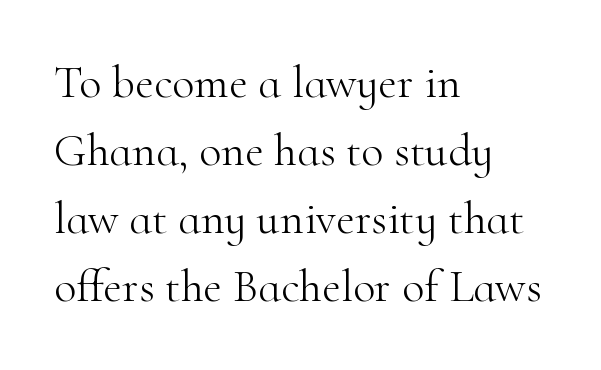
{"serif": "yes", "italic": "no", "bold": "no", "weight": "light", "width": "normal", "stroke_contrast": "high", "x_height": "small", "monospaced": "no", "underline": "no", "align": "left", "line_spacing": "normal", "line_spacing_ratio": 1.48, "letter_spacing": "normal", "letter_spacing_em": 0.0, "glyph_px": 46}
